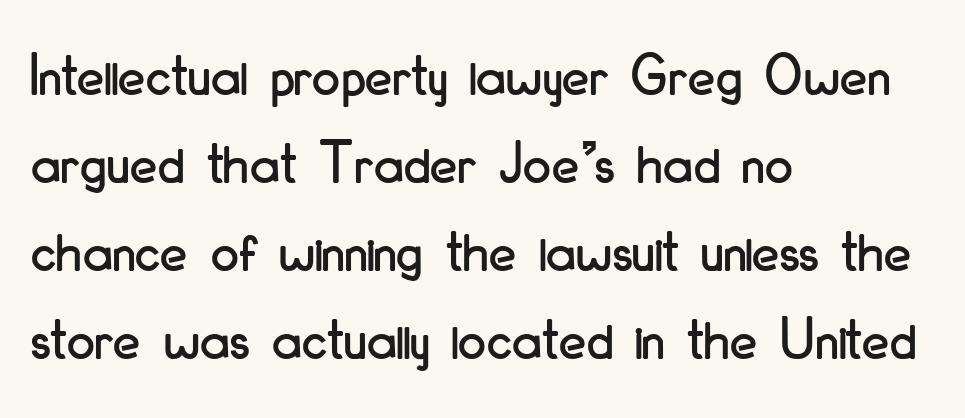
Q: Is the text italic (slanted)? A: No, it is upright.
Q: Is the typeface a serif or a sans-serif typeface? A: Sans-serif.
Q: Is the text underlined? A: No.
Q: How is the paragraph aligned? A: Left-aligned.
Q: Is the spacing between letters normal or unusually wide? A: Normal.
Q: Is the spacing between lines tight, normal or loose? A: Normal.
Q: Width (condensed, normal, or wide)? A: Condensed.
Q: Stroke contrast? A: Low.
Q: x-height? A: Small.
Q: Monospaced? A: No.
